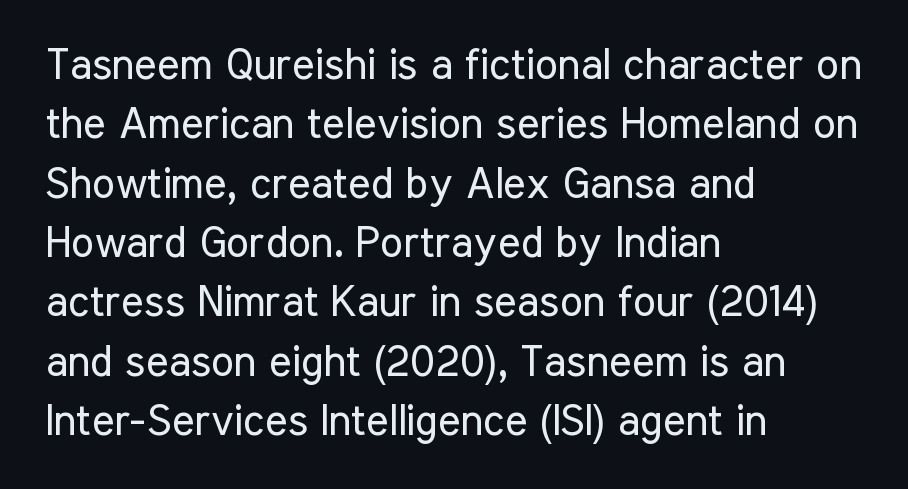
Unmarked baselines from the first word to the last. Is this a sans? Yes — the strokes have no serifs. This block has exactly the height ordinary leading produces. The typesetting does not lean heavy: it is not bold. Tall strokes in this sample are plumb rather than angled. Do the characters align in a grid? No, the font is proportional.
